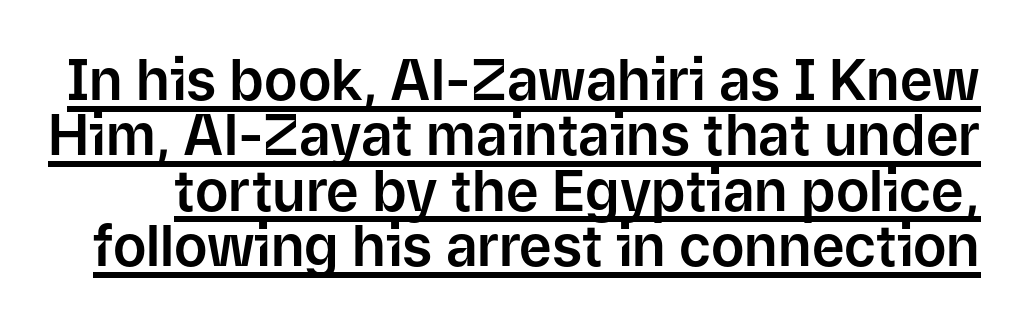
{"serif": "no", "italic": "no", "width": "normal", "stroke_contrast": "low", "x_height": "medium", "monospaced": "no", "underline": "yes", "line_spacing": "tight", "line_spacing_ratio": 0.99, "letter_spacing": "normal", "letter_spacing_em": 0.0, "glyph_px": 56}
